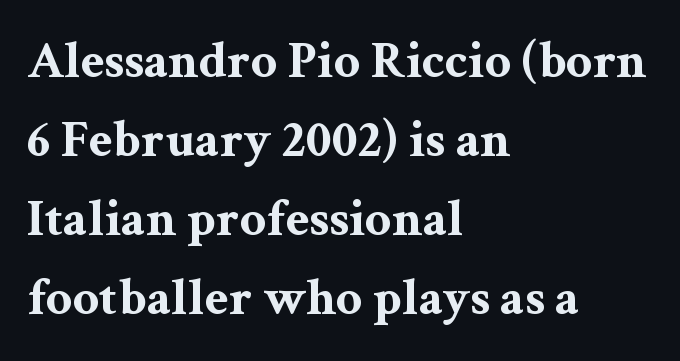
Q: Is the text bold? A: Yes.
Q: Is the text italic (slanted)? A: No, it is upright.
Q: Is the typeface a serif or a sans-serif typeface? A: Serif.
Q: Is the text underlined? A: No.
Q: How is the paragraph aligned? A: Left-aligned.
Q: Is the spacing between letters normal or unusually wide? A: Normal.
Q: Is the spacing between lines tight, normal or loose? A: Normal.
Q: Width (condensed, normal, or wide)? A: Wide.
Q: Stroke contrast? A: Medium.
Q: x-height? A: Medium.
Q: Monospaced? A: No.
